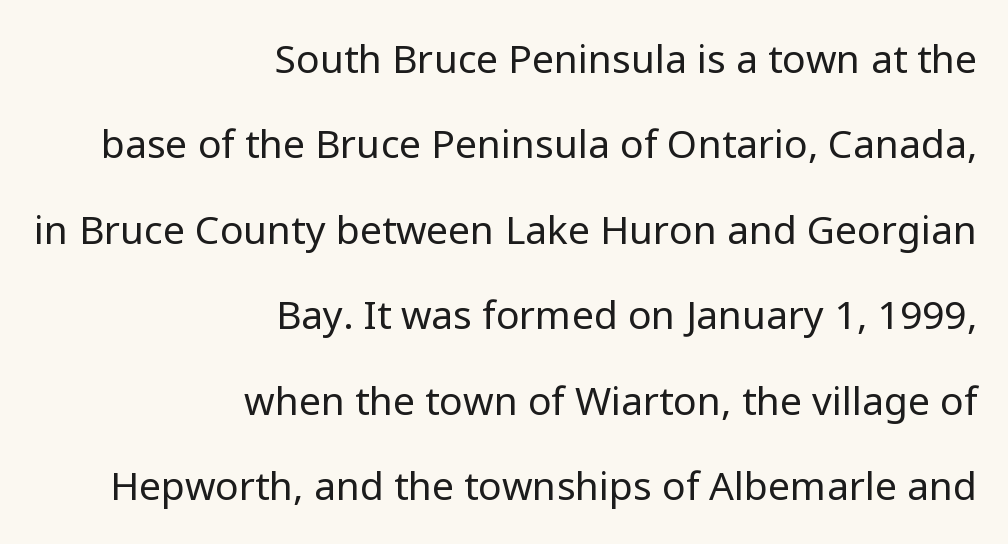
Q: Is the text bold? A: No.
Q: Is the text italic (slanted)? A: No, it is upright.
Q: Is the typeface a serif or a sans-serif typeface? A: Sans-serif.
Q: Is the text underlined? A: No.
Q: How is the paragraph aligned? A: Right-aligned.
Q: Is the spacing between letters normal or unusually wide? A: Normal.
Q: Is the spacing between lines tight, normal or loose? A: Loose.
Q: Width (condensed, normal, or wide)? A: Normal.
Q: Stroke contrast? A: Low.
Q: x-height? A: Medium.
Q: Monospaced? A: No.
